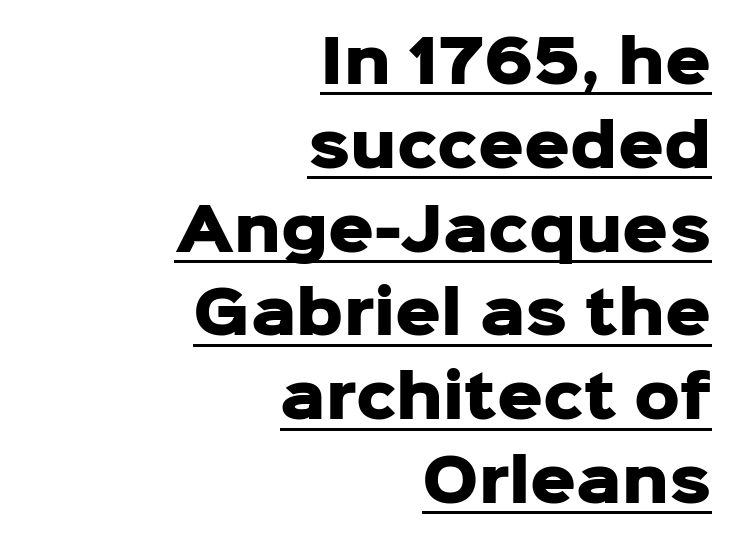
The image shows 57 px heavy sans-serif type, upright; set right-aligned, normal line spacing (1.47x), normal letter spacing, underlined; low stroke contrast and a medium x-height.
